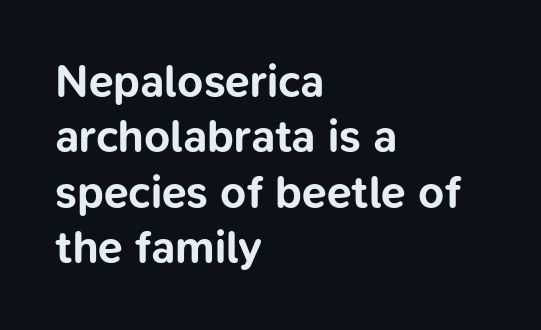
The paragraph has a hard left edge and a soft right edge. If you drew a line through each stem, it would be perfectly vertical. In terms of letterspacing, this is plain default setting. The space directly below the letters is spotless. You'd pick this weight for a headline — it's a proper bold. The passage shown is typed in a proportional face where columns would drift.
